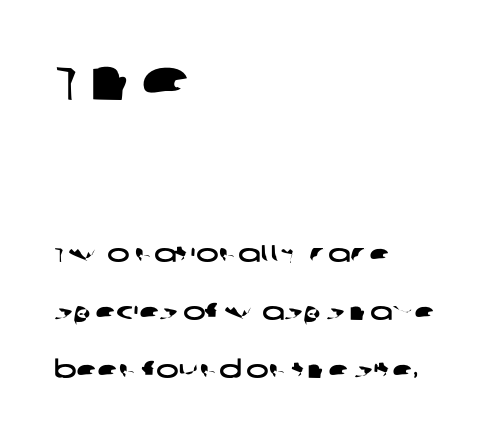
Character widths vary here, with narrow letters taking less room than wide ones. Students, observe: this is what heavily led, spacious text looks like. Character size in the leading block exceeds that of the trailing block. Teacher's note: observe the even left margin — that is flush-left alignment. No word sits above an underline.
